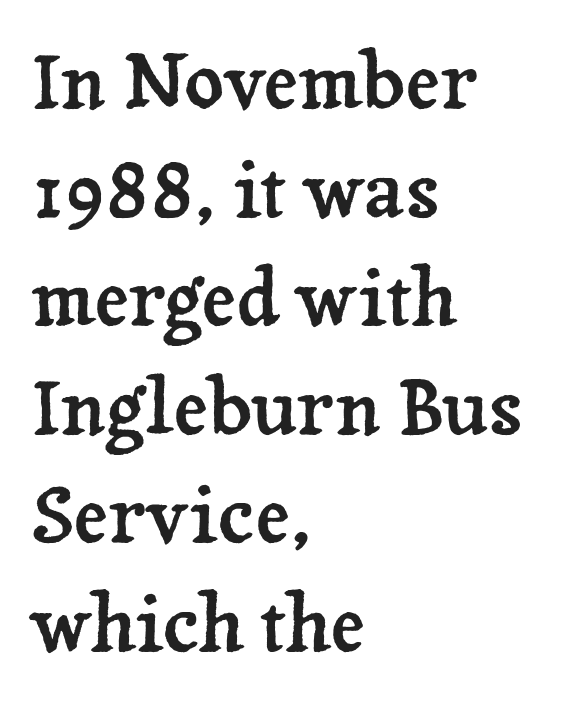
The rendering uses natural spacing where letterforms have individual widths. Normally led — the rows are evenly, conventionally spaced. The lettering holds an erect, upright posture throughout. Horizontally, the lines are justified to the leading edge only. The strip under each line holds only bare page. Little horizontal feet cap the strokes, marking this as serif type.
